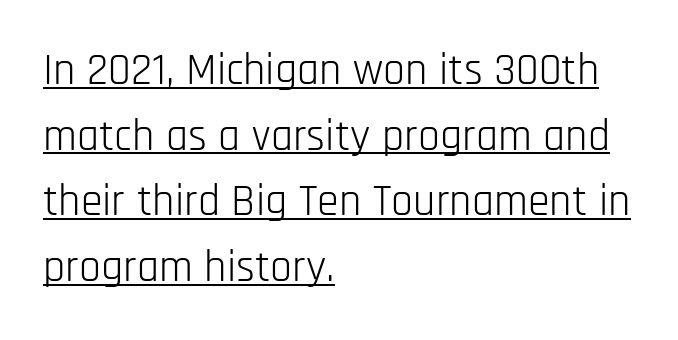
Each letter's strokes conclude bluntly, with no projecting serifs. Each new line begins a customary step beneath the previous one. Every row of glyphs begins at an identical x-position on the left. Vertical strokes here are truly vertical.
